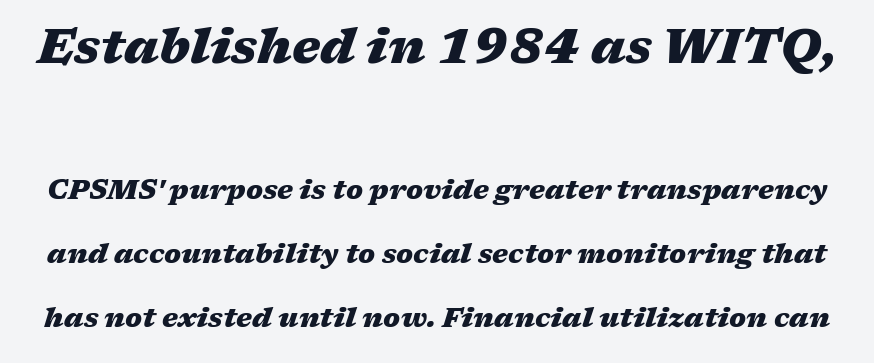
Q: Is the text bold? A: Yes.
Q: Is the text italic (slanted)? A: Yes, it leans right by about 17 degrees.
Q: Is the text underlined? A: No.
Q: Is the spacing between letters normal or unusually wide? A: Normal.
Q: Is the spacing between lines tight, normal or loose? A: Loose.
Q: Which block of text is set in a larger size, the first (top) or the second (bottom)? A: The first (top) one.
Q: Width (condensed, normal, or wide)? A: Wide.
Q: Stroke contrast? A: Medium.
Q: x-height? A: Medium.
Q: Monospaced? A: No.
